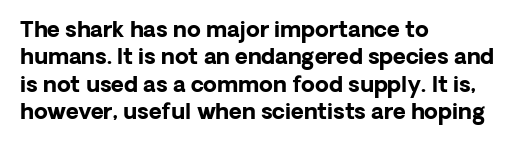
The image shows 22 px bold type, upright; set left-aligned, line spacing 1.24x, normal letter spacing, not underlined.
